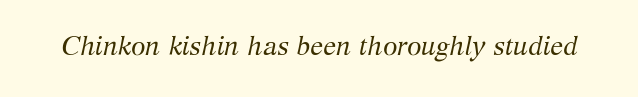
Q: Is the text bold? A: No.
Q: Is the text italic (slanted)? A: Yes, it leans right by about 12 degrees.
Q: Is the text underlined? A: No.
Q: Is the spacing between letters normal or unusually wide? A: Normal.
